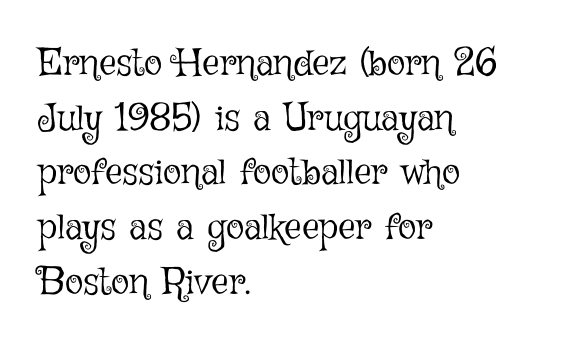
Nothing heavy about these letters — not bold at all. Nope, not italic — everything's standing straight. The setting favours the left margin, as ordinary paragraphs usually do. Characters follow at the spacing the type designer built in. Plain, unruled lines of type. Looks like regular typesetting: each glyph gets only the width it needs.
